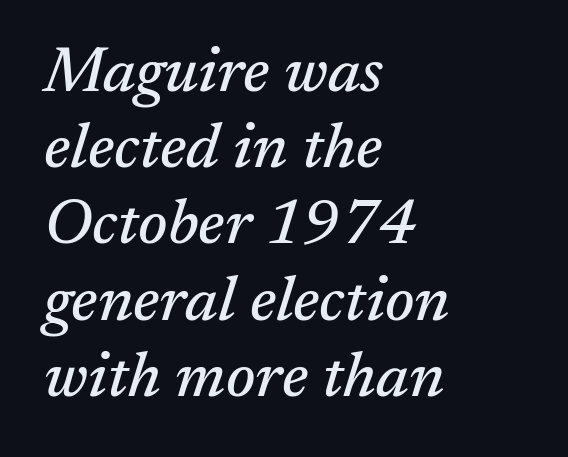
Slanted lettering throughout. Underlining? Definitely not there. Alignment: flush left. Looks like regular typesetting: each glyph gets only the width it needs.
